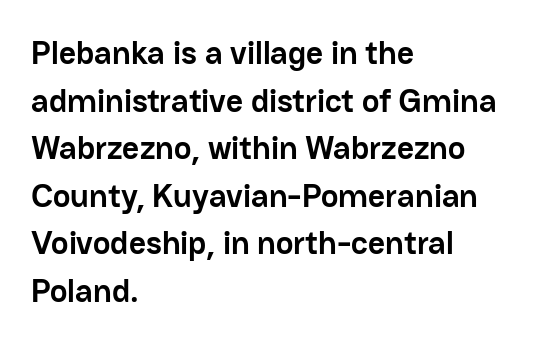
{"serif": "no", "italic": "no", "bold": "yes", "weight": "semibold", "width": "normal", "stroke_contrast": "low", "x_height": "medium", "monospaced": "no", "underline": "no", "align": "left", "line_spacing": "normal", "line_spacing_ratio": 1.44, "letter_spacing": "normal", "letter_spacing_em": 0.0, "glyph_px": 33}
